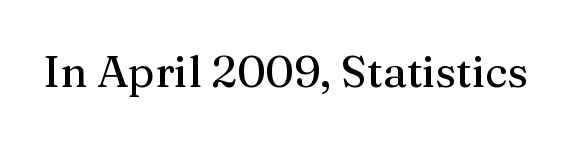
The image shows 44 px serif type, upright; set normal letter spacing, not underlined; medium stroke contrast and a medium x-height.
